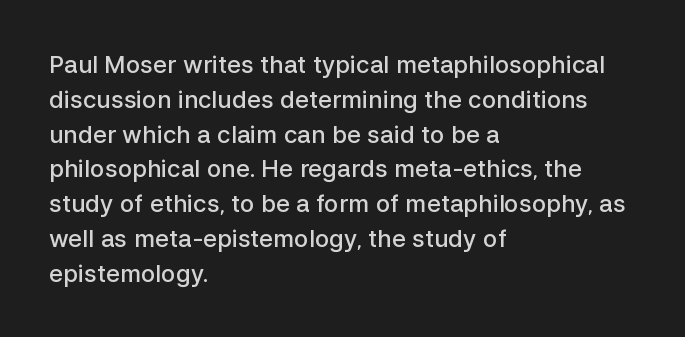
{"italic": "no", "bold": "semi", "underline": "no", "align": "left", "line_spacing": "normal", "line_spacing_ratio": 1.45, "letter_spacing": "normal", "letter_spacing_em": 0.0, "glyph_px": 24}
